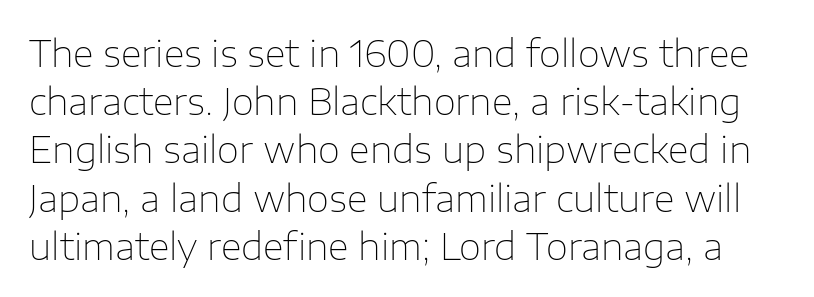
Q: Is the text bold? A: No.
Q: Is the text italic (slanted)? A: No, it is upright.
Q: Is the typeface a serif or a sans-serif typeface? A: Sans-serif.
Q: Is the text underlined? A: No.
Q: Is the spacing between letters normal or unusually wide? A: Normal.
Q: Is the spacing between lines tight, normal or loose? A: Normal.
Q: Width (condensed, normal, or wide)? A: Normal.
Q: Stroke contrast? A: Low.
Q: x-height? A: Medium.
Q: Monospaced? A: No.
